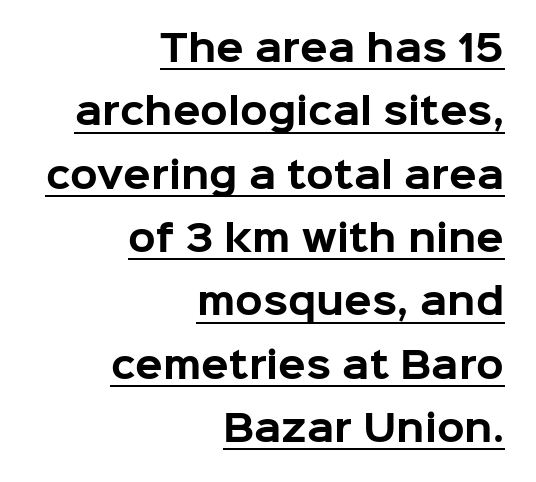
The type is set solid horizontally, with unmodified tracking. Compared with an ordinary text face, these strokes are far heavier — a full bold. Typeset ragged left — the right edge is the straight one. Posture: straight, roman, zero tilt.
